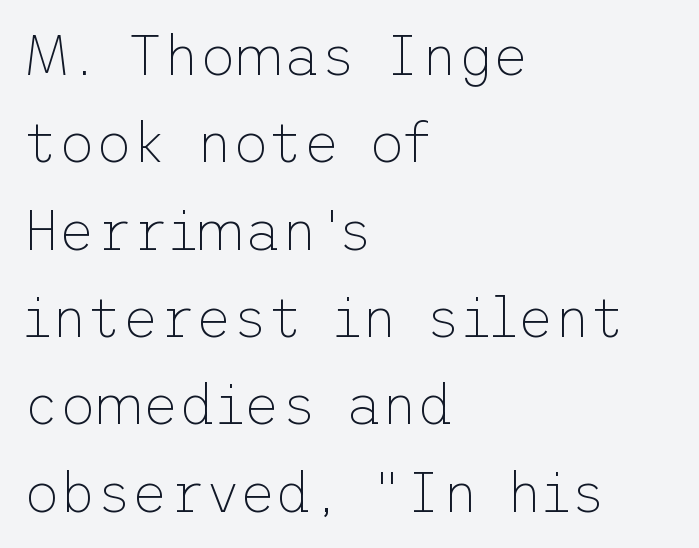
{"serif": "no", "italic": "no", "bold": "no", "weight": "thin", "width": "normal", "stroke_contrast": "low", "x_height": "medium", "underline": "no", "align": "left", "line_spacing": "normal", "line_spacing_ratio": 1.56, "letter_spacing": "normal", "letter_spacing_em": 0.0, "glyph_px": 56}
